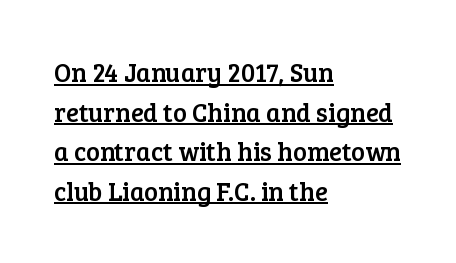
Caption: lettering with a line underneath. Vertical strokes here are truly vertical. The lines are quadded left. Successive baselines arrive at the customary interval. How are the letters spaced? Ordinarily, with no added tracking.
